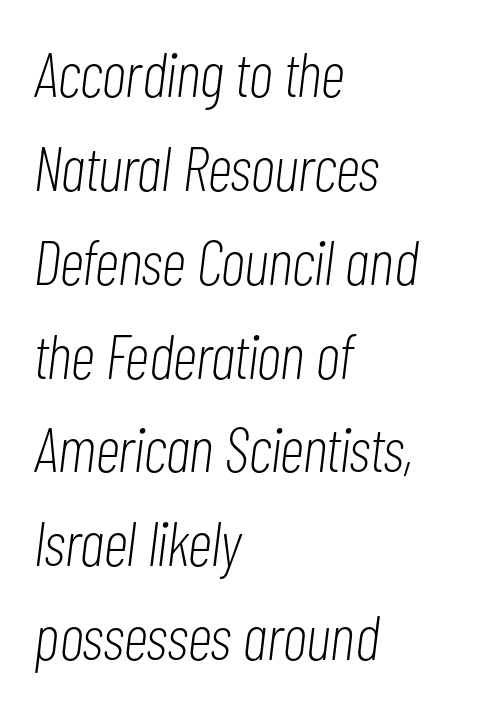
Glyph-to-glyph distance matches everyday printed text. Quick note: italic. Spacing verdict: proportional, widths tailored to each character. Weight: regular or lighter. The space between consecutive lines is moderate.
